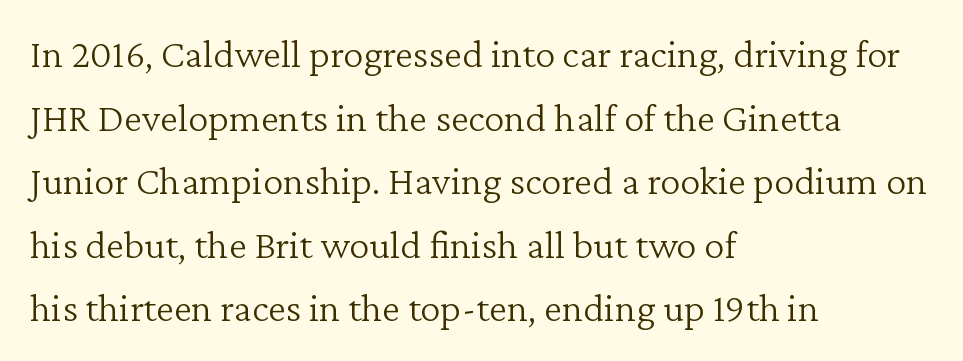
Q: Is the text bold? A: No.
Q: Is the text italic (slanted)? A: No, it is upright.
Q: Is the typeface a serif or a sans-serif typeface? A: Serif.
Q: Is the text underlined? A: No.
Q: How is the paragraph aligned? A: Left-aligned.
Q: Is the spacing between letters normal or unusually wide? A: Normal.
Q: Is the spacing between lines tight, normal or loose? A: Normal.
Q: Width (condensed, normal, or wide)? A: Normal.
Q: Stroke contrast? A: Low.
Q: x-height? A: Medium.
Q: Monospaced? A: No.
